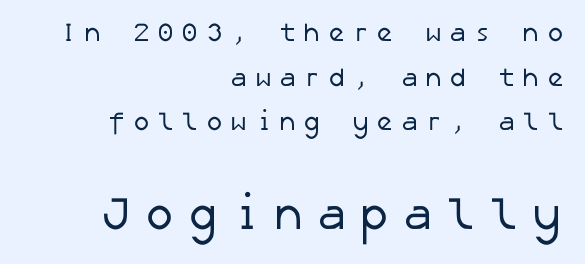
{"serif": "no", "bold": "no", "weight": "regular", "width": "normal", "stroke_contrast": "low", "x_height": "medium", "underline": "no", "align": "right", "line_spacing_ratio": 1.72, "letter_spacing": "wide", "letter_spacing_em": 0.27, "larger_block": "second", "size_ratio": 1.77, "glyph_px": 46}
